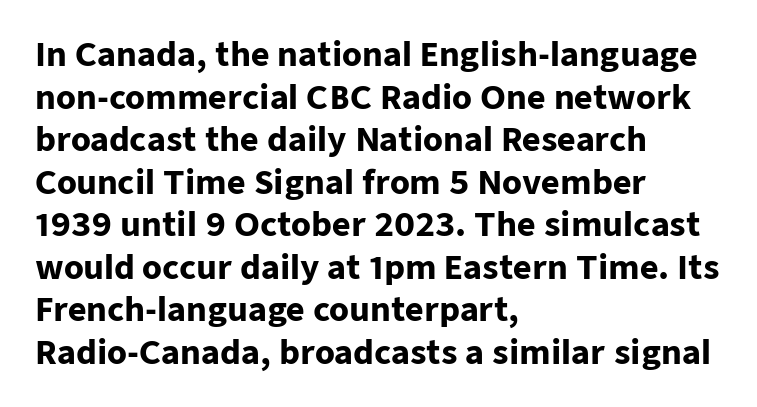
Q: Is the text bold? A: Yes.
Q: Is the text italic (slanted)? A: No, it is upright.
Q: Is the typeface a serif or a sans-serif typeface? A: Sans-serif.
Q: Is the text underlined? A: No.
Q: How is the paragraph aligned? A: Left-aligned.
Q: Is the spacing between letters normal or unusually wide? A: Normal.
Q: Is the spacing between lines tight, normal or loose? A: Normal.
Q: Width (condensed, normal, or wide)? A: Normal.
Q: Stroke contrast? A: Low.
Q: x-height? A: Medium.
Q: Monospaced? A: No.
